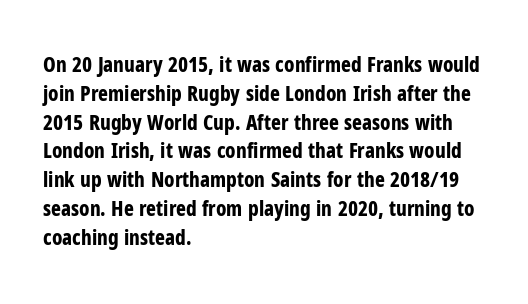
The image shows 21 px bold type, upright; set left-aligned, normal line spacing (1.37x), normal letter spacing, not underlined.
